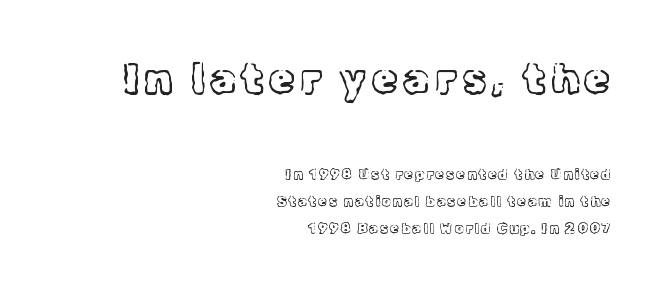
The letters advance in unequal steps, a hallmark of proportional type. Is the stroke heavy? The answer is a plain regular-or-lighter. Upright lettering throughout. Compare the two chunks: the upper has the greater cap height. Quick note: underline off.
